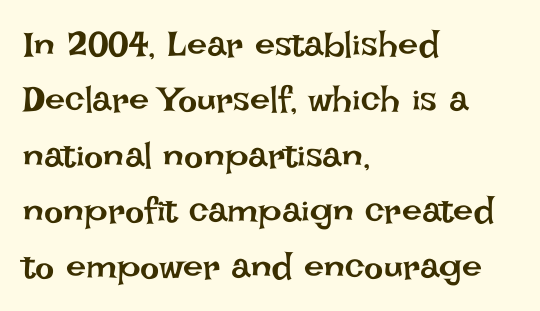
The image shows 36 px regular-weight type, upright; set left-aligned, normal line spacing (1.54x), normal letter spacing, not underlined; low stroke contrast and a large x-height.
